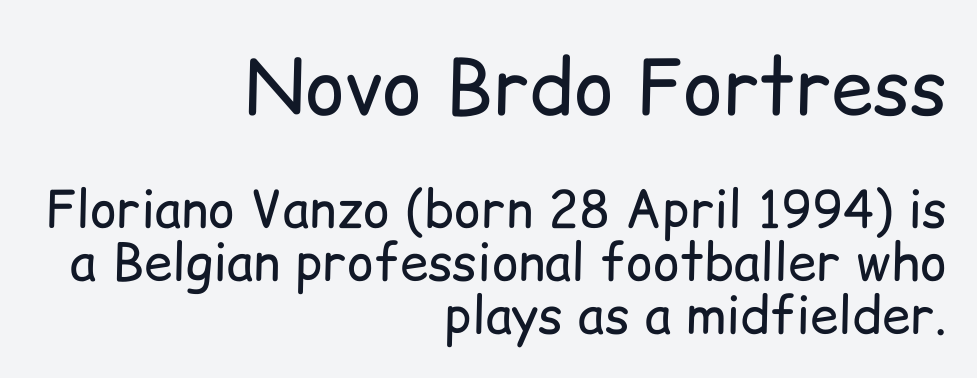
Q: Is the text bold? A: No.
Q: Is the text italic (slanted)? A: No, it is upright.
Q: Is the typeface a serif or a sans-serif typeface? A: Sans-serif.
Q: Is the text underlined? A: No.
Q: How is the paragraph aligned? A: Right-aligned.
Q: Is the spacing between letters normal or unusually wide? A: Normal.
Q: Is the spacing between lines tight, normal or loose? A: Tight.
Q: Which block of text is set in a larger size, the first (top) or the second (bottom)? A: The first (top) one.
Q: Width (condensed, normal, or wide)? A: Normal.
Q: Stroke contrast? A: Low.
Q: x-height? A: Medium.
Q: Monospaced? A: No.
